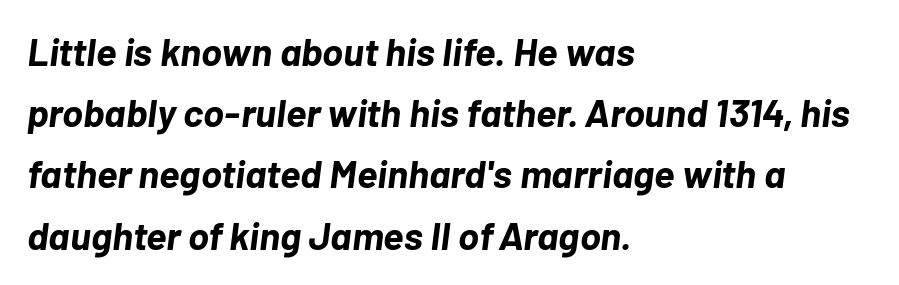
Q: Is the text bold? A: Yes.
Q: Is the text italic (slanted)? A: Yes, it leans right by about 7 degrees.
Q: Is the text underlined? A: No.
Q: How is the paragraph aligned? A: Left-aligned.
Q: Is the spacing between letters normal or unusually wide? A: Normal.
Q: Is the spacing between lines tight, normal or loose? A: Normal.
Q: Width (condensed, normal, or wide)? A: Normal.
Q: Stroke contrast? A: Low.
Q: x-height? A: Medium.
Q: Monospaced? A: No.
